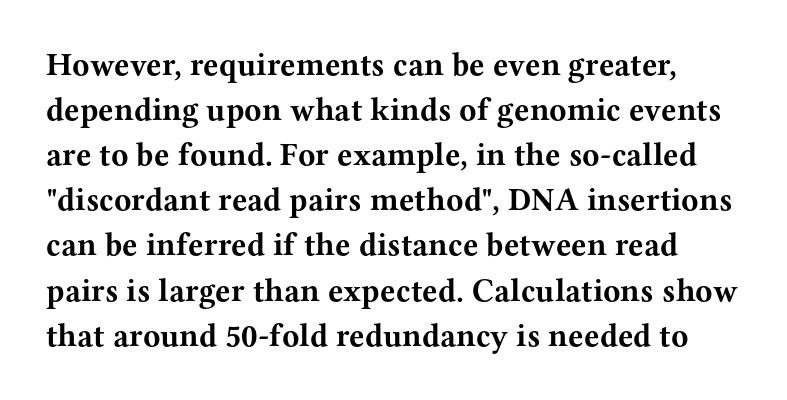
Q: Is the text bold? A: Yes.
Q: Is the text italic (slanted)? A: No, it is upright.
Q: Is the typeface a serif or a sans-serif typeface? A: Serif.
Q: Is the text underlined? A: No.
Q: Is the spacing between letters normal or unusually wide? A: Normal.
Q: Is the spacing between lines tight, normal or loose? A: Normal.
Q: Width (condensed, normal, or wide)? A: Wide.
Q: Stroke contrast? A: Medium.
Q: x-height? A: Medium.
Q: Monospaced? A: No.
